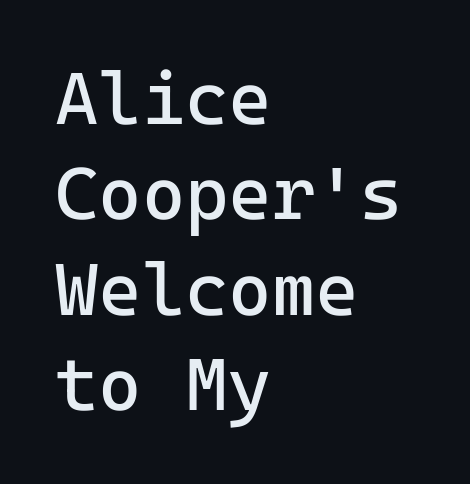
One glance says typical: line gaps are just what's usual. Compared with a typical body face, this is equally light or lighter still. Rendered with straight, roman letterforms. The type family on display is of the sans-serif kind. Caption: standard tracking, unaltered. The face used here is monospaced, like something from a code editor.
